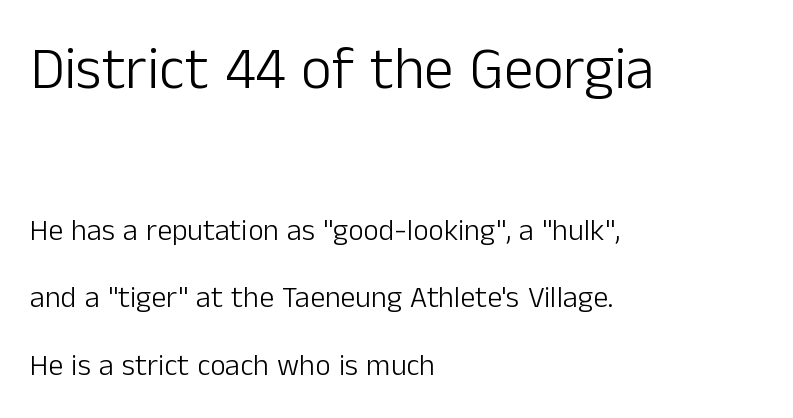
Q: Is the text bold? A: No.
Q: Is the text italic (slanted)? A: No, it is upright.
Q: Is the typeface a serif or a sans-serif typeface? A: Sans-serif.
Q: Is the text underlined? A: No.
Q: How is the paragraph aligned? A: Left-aligned.
Q: Is the spacing between letters normal or unusually wide? A: Normal.
Q: Is the spacing between lines tight, normal or loose? A: Loose.
Q: Which block of text is set in a larger size, the first (top) or the second (bottom)? A: The first (top) one.
Q: Width (condensed, normal, or wide)? A: Normal.
Q: Stroke contrast? A: Low.
Q: x-height? A: Medium.
Q: Monospaced? A: No.
